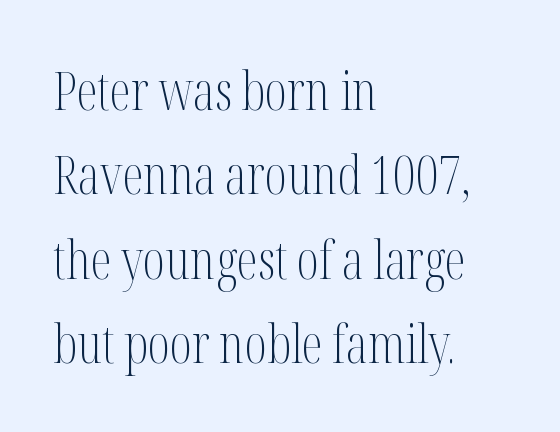
{"serif": "yes", "italic": "no", "bold": "no", "weight": "light", "width": "condensed", "stroke_contrast": "medium", "x_height": "medium", "monospaced": "no", "underline": "no", "align": "left", "line_spacing": "normal", "line_spacing_ratio": 1.59, "letter_spacing": "normal", "letter_spacing_em": 0.0, "glyph_px": 53}
